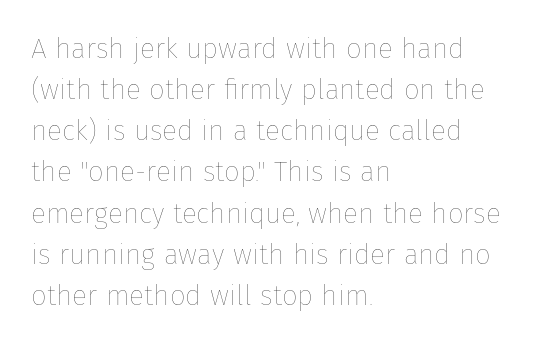
{"italic": "no", "bold": "no", "weight": "thin", "width": "normal", "stroke_contrast": "low", "x_height": "medium", "monospaced": "no", "underline": "no", "align": "left", "line_spacing": "normal", "line_spacing_ratio": 1.47, "letter_spacing": "normal", "letter_spacing_em": 0.0, "glyph_px": 28}
